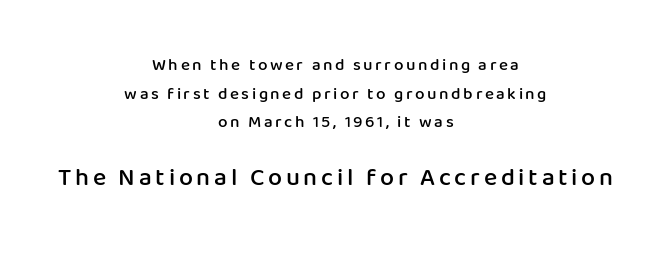
{"italic": "no", "bold": "semi", "underline": "no", "align": "center", "line_spacing": "normal", "line_spacing_ratio": 1.68, "larger_block": "second", "size_ratio": 1.47, "glyph_px": 25}
